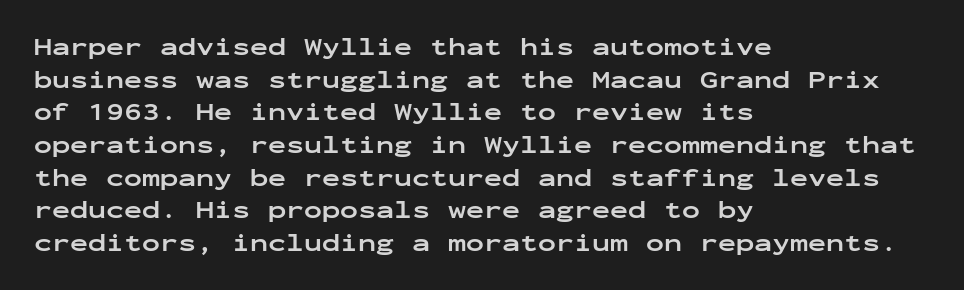
{"italic": "no", "bold": "yes", "underline": "no", "align": "left", "line_spacing": "normal", "line_spacing_ratio": 1.36, "letter_spacing": "normal", "letter_spacing_em": 0.0, "glyph_px": 24}
